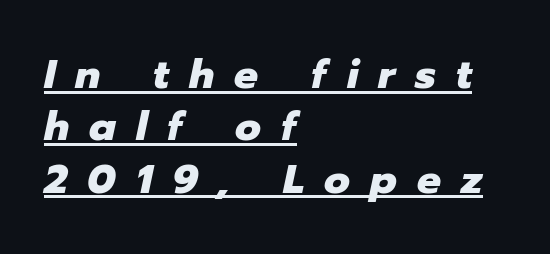
{"italic": "yes", "lean": "right", "slant_degrees": 12, "bold": "yes", "weight": "heavy", "width": "normal", "stroke_contrast": "low", "x_height": "medium", "monospaced": "no", "underline": "yes", "align": "left", "line_spacing": "normal", "line_spacing_ratio": 1.31, "letter_spacing": "wide", "letter_spacing_em": 0.5, "glyph_px": 40}
